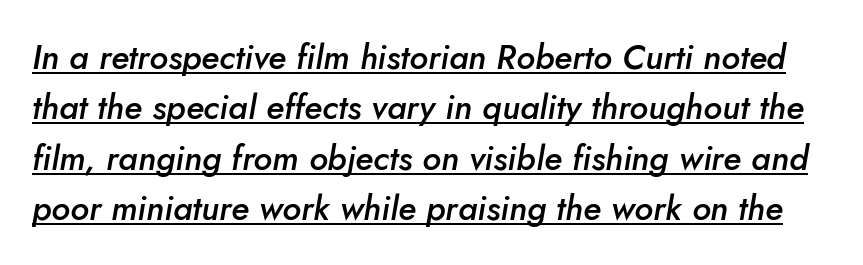
Q: Is the text bold? A: Semi-bold.
Q: Is the text italic (slanted)? A: Yes, it leans right by about 5 degrees.
Q: Is the text underlined? A: Yes.
Q: Is the spacing between letters normal or unusually wide? A: Normal.
Q: Is the spacing between lines tight, normal or loose? A: Normal.
Q: Width (condensed, normal, or wide)? A: Normal.
Q: Stroke contrast? A: Low.
Q: x-height? A: Small.
Q: Monospaced? A: No.
